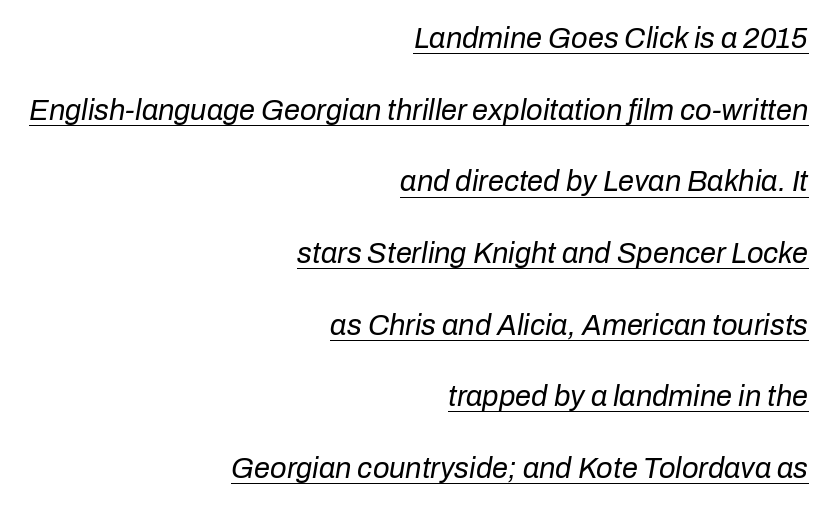
The passage shown leans; its letterforms are oblique. The passage shown is typed in a proportional face where columns would drift. The characters are drawn with everyday or finer stroke widths. The rendering uses a large line-height, opening up the rows. Line ends are locked; line starts wander. Somebody hit Ctrl+U on this one — the words are underlined.
